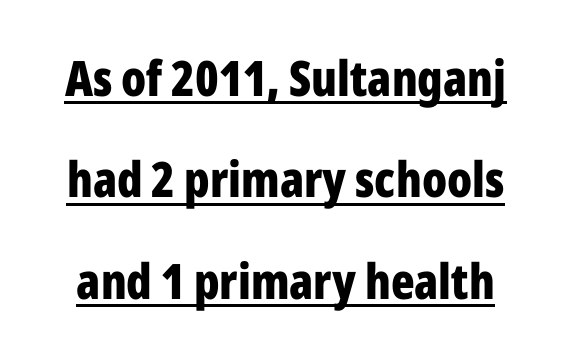
Compared with undecorated copy, this sample adds a rule below the words. Proportional: the letters do not fall into vertical columns. The tracking reads as untouched default to a designer's eye. Students, this is bold: see how much ink each stroke carries. The space between consecutive lines is lavish.
